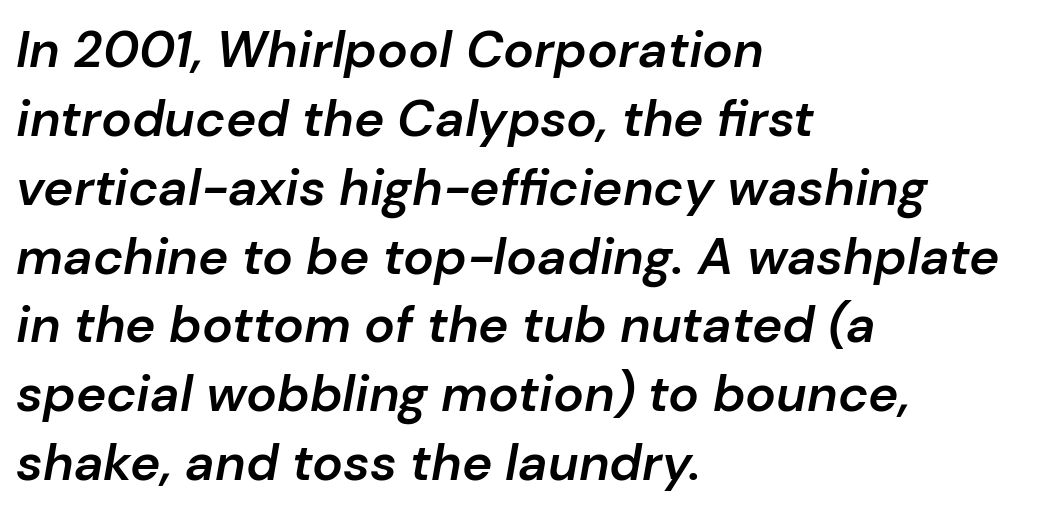
Q: Is the text bold? A: Semi-bold.
Q: Is the text italic (slanted)? A: Yes, it leans right by about 10 degrees.
Q: Is the text underlined? A: No.
Q: How is the paragraph aligned? A: Left-aligned.
Q: Is the spacing between letters normal or unusually wide? A: Normal.
Q: Is the spacing between lines tight, normal or loose? A: Normal.
Q: Width (condensed, normal, or wide)? A: Normal.
Q: Stroke contrast? A: Low.
Q: x-height? A: Medium.
Q: Monospaced? A: No.
